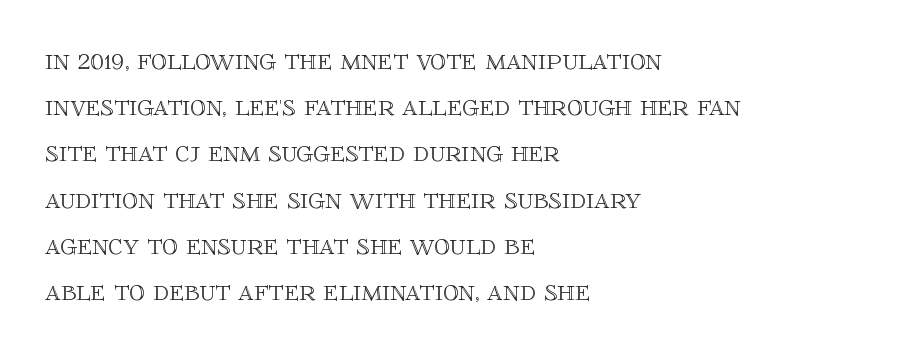
{"italic": "no", "width": "normal", "x_height": "large", "monospaced": "no", "underline": "no", "align": "left", "line_spacing": "normal", "line_spacing_ratio": 1.49, "letter_spacing": "normal", "letter_spacing_em": 0.0, "glyph_px": 31}
